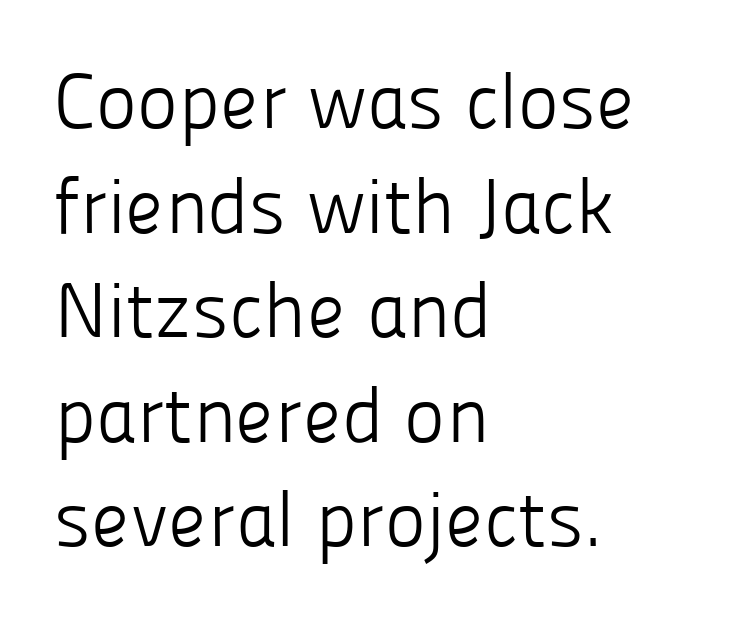
{"serif": "no", "italic": "no", "bold": "no", "weight": "light", "width": "normal", "stroke_contrast": "low", "x_height": "medium", "monospaced": "no", "underline": "no", "align": "left", "line_spacing": "normal", "line_spacing_ratio": 1.34, "letter_spacing": "normal", "letter_spacing_em": 0.0, "glyph_px": 78}
